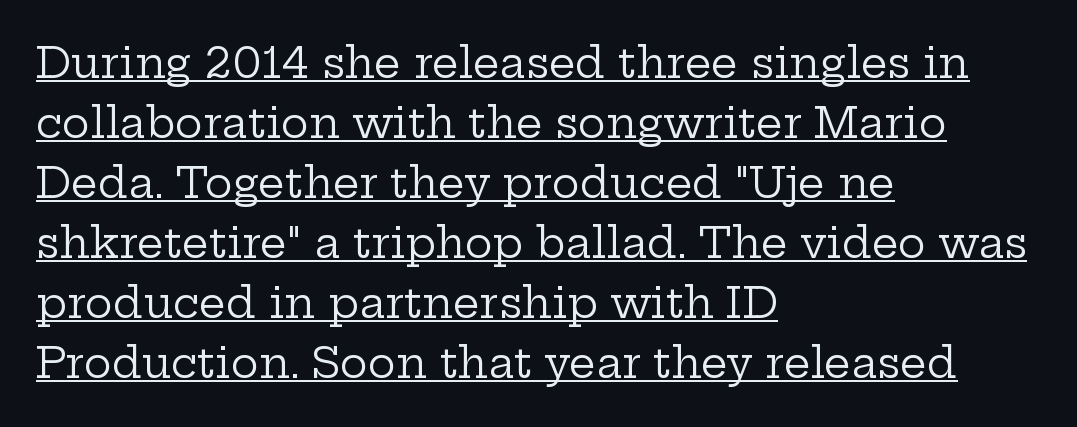
{"serif": "yes", "italic": "no", "bold": "no", "weight": "regular", "width": "wide", "stroke_contrast": "low", "x_height": "medium", "monospaced": "no", "underline": "yes", "align": "left", "line_spacing": "normal", "line_spacing_ratio": 1.43, "letter_spacing": "normal", "letter_spacing_em": 0.0, "glyph_px": 42}
